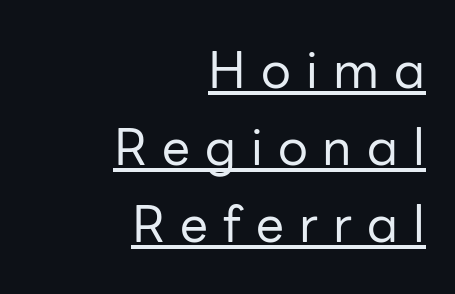
Evenly set lines give the paragraph a standard silhouette. No feet cap the strokes, marking this as sans-serif type. Underlining? Definitely there. The letterforms stand isolated, each surrounded by extra space.
